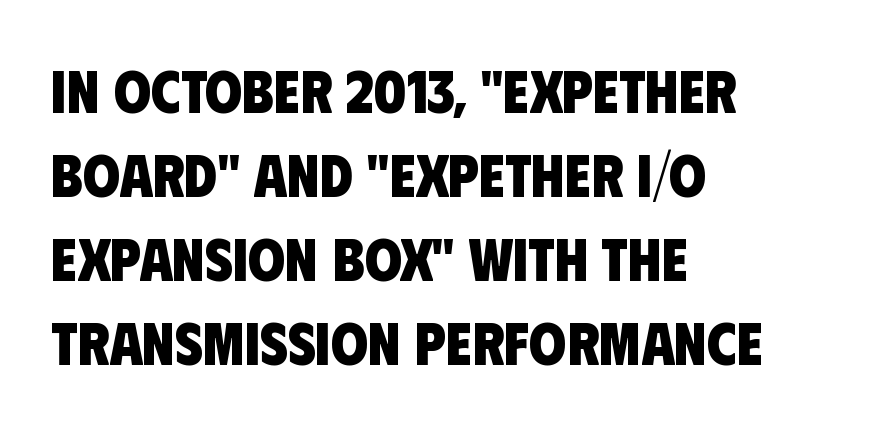
{"serif": "no", "bold": "yes", "weight": "heavy", "width": "condensed", "stroke_contrast": "low", "x_height": "large", "monospaced": "no", "underline": "no", "align": "left", "line_spacing": "normal", "line_spacing_ratio": 1.4, "letter_spacing": "normal", "letter_spacing_em": 0.0, "glyph_px": 60}
